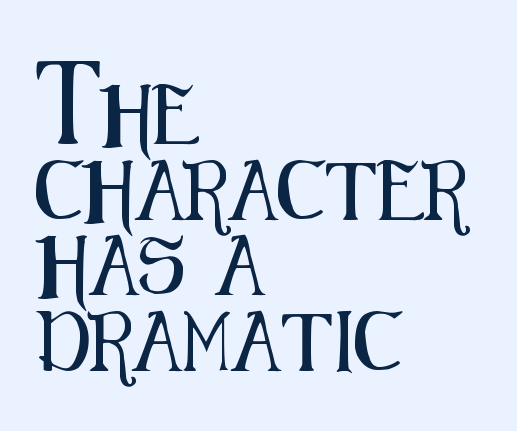
{"italic": "no", "width": "condensed", "stroke_contrast": "medium", "x_height": "medium", "monospaced": "no", "underline": "no", "align": "left", "line_spacing": "normal", "line_spacing_ratio": 1.28, "letter_spacing": "normal", "letter_spacing_em": 0.0, "glyph_px": 59}
